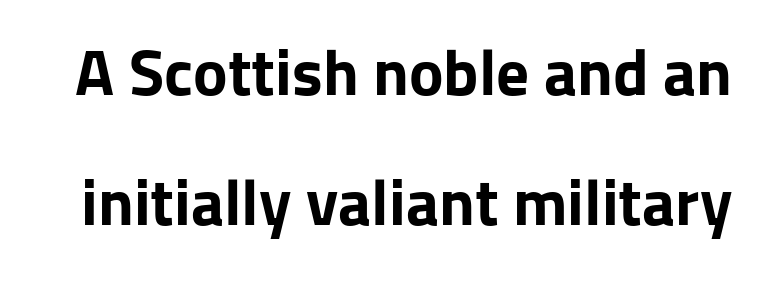
Decoration check: the copy has no underline. The typography opts for an upright posture over an oblique one. The strokes are fattened all the way to bold. Look at the tracking — it's just the regular setting, nothing added. Compared with typical paragraphs, the rows here are farther apart.
